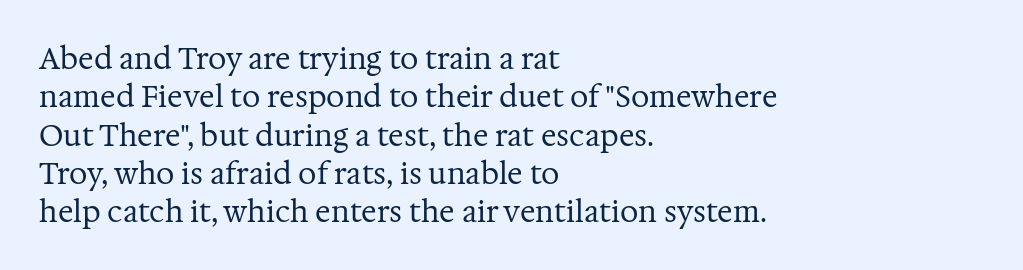
Q: Is the text bold? A: No.
Q: Is the text italic (slanted)? A: No, it is upright.
Q: Is the typeface a serif or a sans-serif typeface? A: Serif.
Q: Is the text underlined? A: No.
Q: How is the paragraph aligned? A: Left-aligned.
Q: Is the spacing between letters normal or unusually wide? A: Normal.
Q: Is the spacing between lines tight, normal or loose? A: Normal.
Q: Width (condensed, normal, or wide)? A: Normal.
Q: Stroke contrast? A: Medium.
Q: x-height? A: Medium.
Q: Monospaced? A: No.
